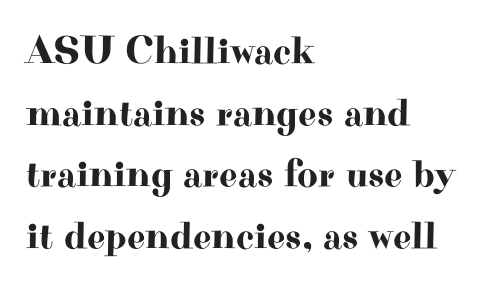
Q: Is the text italic (slanted)? A: No, it is upright.
Q: Is the typeface a serif or a sans-serif typeface? A: Serif.
Q: Is the text underlined? A: No.
Q: How is the paragraph aligned? A: Left-aligned.
Q: Is the spacing between letters normal or unusually wide? A: Normal.
Q: Is the spacing between lines tight, normal or loose? A: Normal.
Q: Width (condensed, normal, or wide)? A: Wide.
Q: Stroke contrast? A: High.
Q: x-height? A: Small.
Q: Monospaced? A: No.
